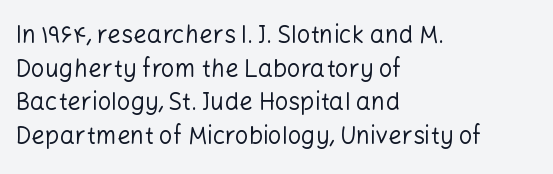
Q: Is the text bold? A: No.
Q: Is the text italic (slanted)? A: No, it is upright.
Q: Is the text underlined? A: No.
Q: How is the paragraph aligned? A: Left-aligned.
Q: Is the spacing between letters normal or unusually wide? A: Normal.
Q: Is the spacing between lines tight, normal or loose? A: Normal.
